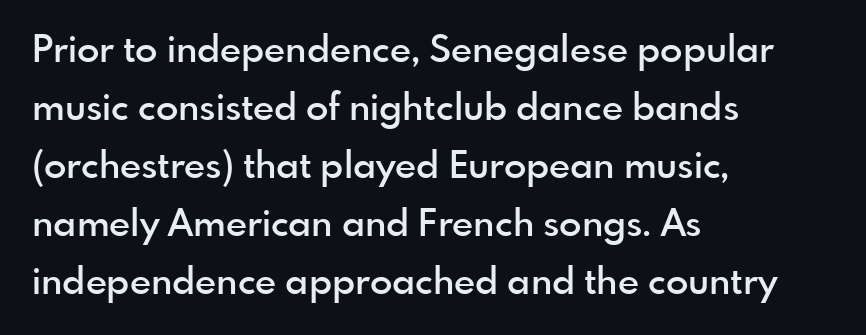
The image shows 37 px semibold sans-serif type, upright; set left-aligned, normal line spacing (1.57x), normal letter spacing, not underlined; a small x-height.
